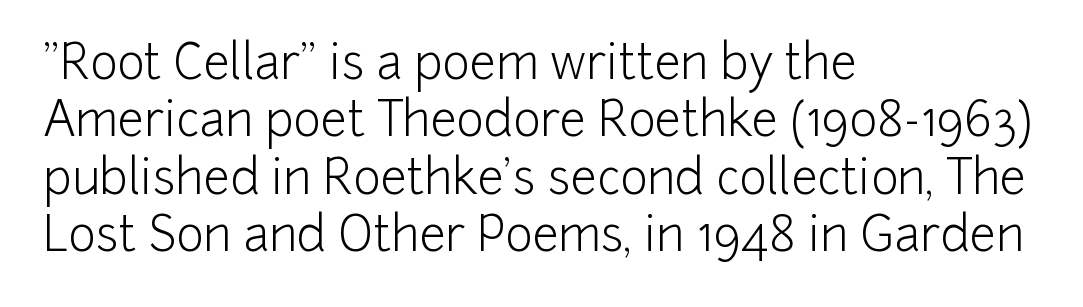
{"serif": "no", "italic": "no", "bold": "no", "weight": "light", "width": "normal", "stroke_contrast": "low", "x_height": "medium", "monospaced": "no", "underline": "no", "align": "left", "line_spacing_ratio": 1.22, "letter_spacing": "normal", "letter_spacing_em": 0.0, "glyph_px": 47}
